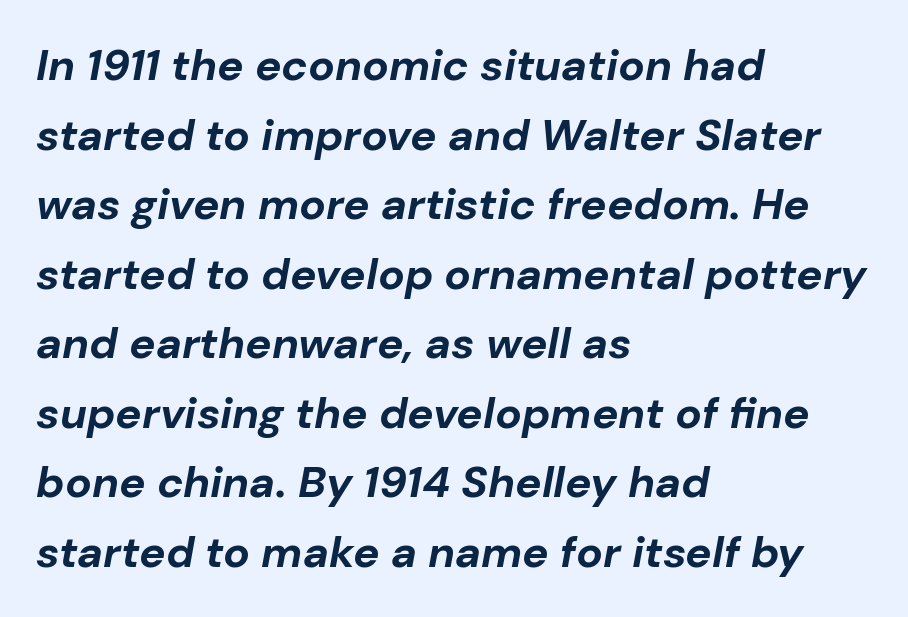
The image shows 44 px bold type, italic (leaning right); set left-aligned, normal line spacing (1.58x), normal letter spacing, not underlined; low stroke contrast and a medium x-height.
